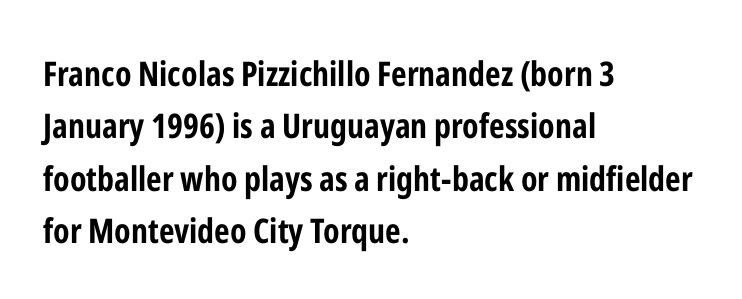
Q: Is the text bold? A: Yes.
Q: Is the text italic (slanted)? A: No, it is upright.
Q: Is the typeface a serif or a sans-serif typeface? A: Sans-serif.
Q: Is the text underlined? A: No.
Q: How is the paragraph aligned? A: Left-aligned.
Q: Is the spacing between letters normal or unusually wide? A: Normal.
Q: Is the spacing between lines tight, normal or loose? A: Normal.
Q: Width (condensed, normal, or wide)? A: Condensed.
Q: Stroke contrast? A: Low.
Q: x-height? A: Medium.
Q: Monospaced? A: No.
